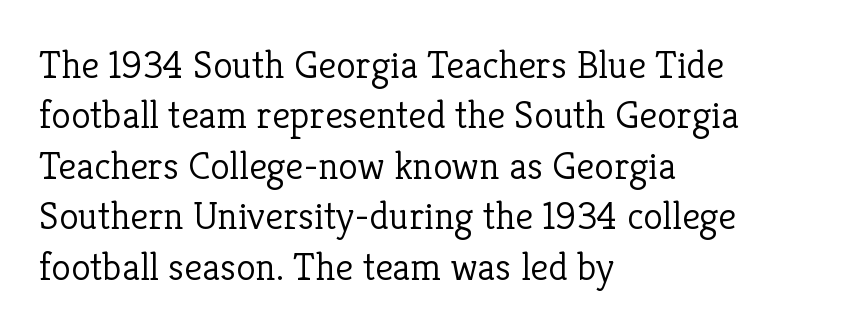
{"serif": "yes", "italic": "no", "bold": "no", "weight": "light", "width": "normal", "stroke_contrast": "low", "x_height": "medium", "monospaced": "no", "underline": "no", "align": "left", "line_spacing": "normal", "line_spacing_ratio": 1.26, "letter_spacing": "normal", "letter_spacing_em": 0.0, "glyph_px": 40}
